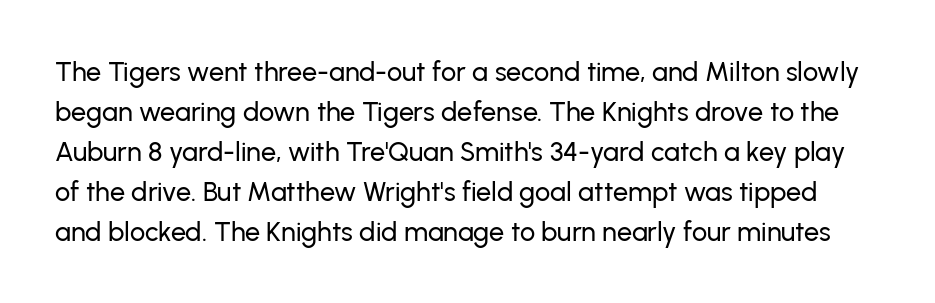
Q: Is the text italic (slanted)? A: No, it is upright.
Q: Is the text underlined? A: No.
Q: Is the spacing between letters normal or unusually wide? A: Normal.
Q: Is the spacing between lines tight, normal or loose? A: Normal.
